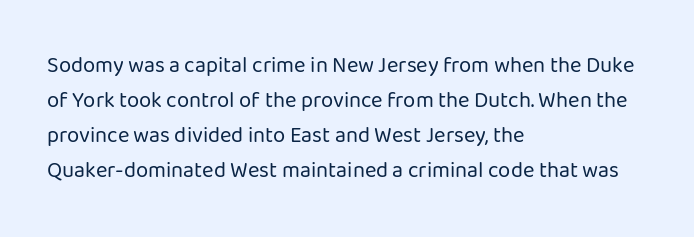
Every stem runs plumb, perpendicular to the baseline. Ink coverage per letter is moderate at most. Does extra space separate the letters? No, they use regular spacing. Line starts are locked; line ends wander. If you measured baseline to baseline, you'd find a middling distance.
